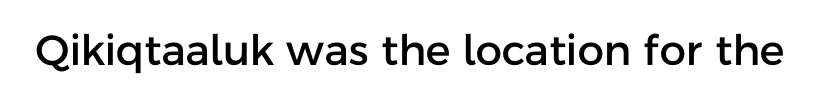
Is there any slant? The stems are plumb. Default kerning and tracking; the words read as compact shapes. Think of a printed novel: that variable character pitch is what you see here. You can tell from the bare stems that sans-serif type was used. Descenders are the only things crossing below the line.
